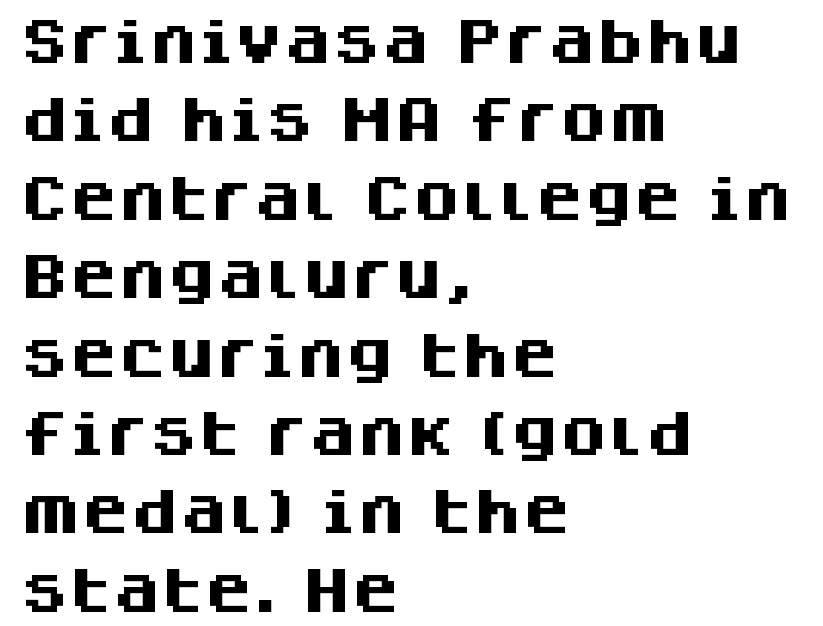
Notice how the stems are strictly vertical — no italics here. These lines are composed in type without serifs. The passage shown stacks its lines at a standard gap. Unmarked baselines from the first word to the last. Horizontal alignment here is leftward, the default for most running prose. Is this a fixed-width face? No — the glyphs have proportional, varying widths.
